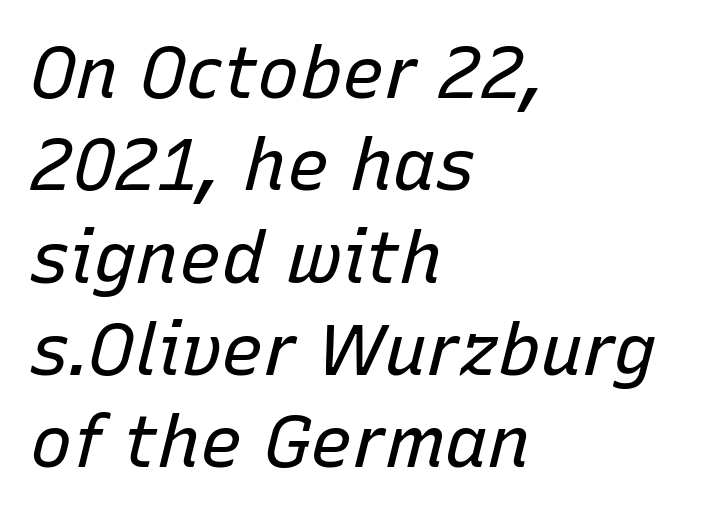
{"italic": "yes", "lean": "right", "slant_degrees": 15, "bold": "no", "weight": "regular", "width": "normal", "stroke_contrast": "low", "x_height": "medium", "monospaced": "no", "underline": "no", "align": "left", "line_spacing": "normal", "line_spacing_ratio": 1.3, "letter_spacing": "normal", "letter_spacing_em": 0.0, "glyph_px": 71}
